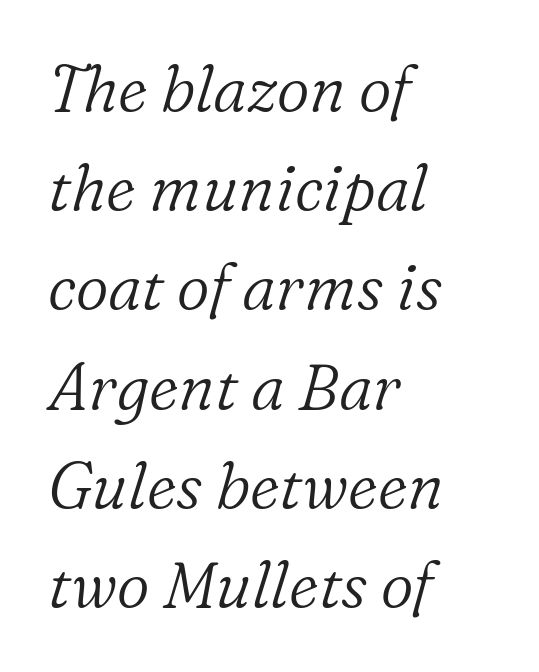
What's the leading like? Ordinary, nothing unusual. Teacher's note: observe the even left margin — that is flush-left alignment. The rendering uses natural spacing where letterforms have individual widths. The font sits on the lighter half of the weight spectrum, regular included. Clear beneath every line of the passage.
